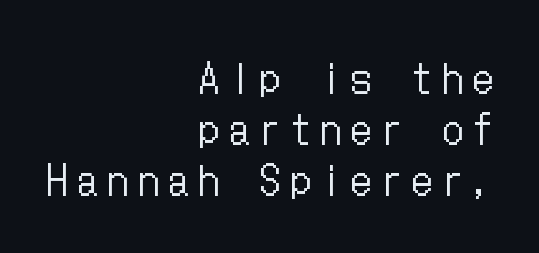
The image shows 40 px regular-weight, condensed type, upright; set right-aligned, normal line spacing (1.27x), unusually wide letter spacing (+0.26 em), not underlined; low stroke contrast and a medium x-height.
